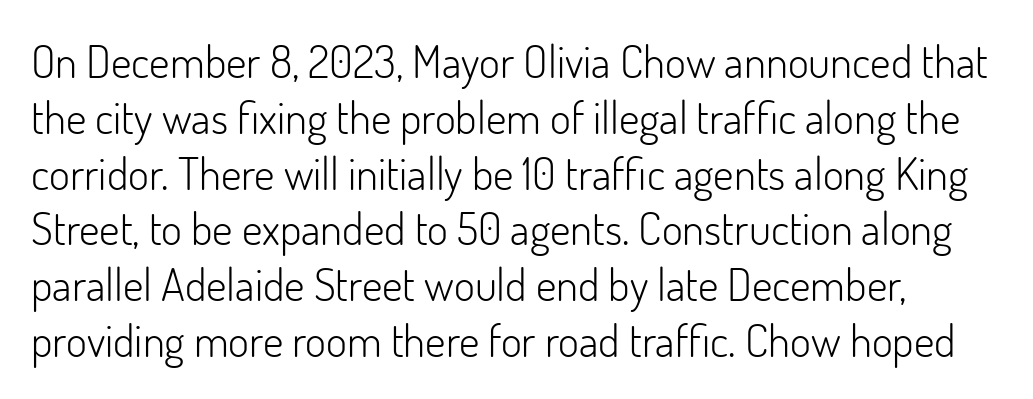
Q: Is the text bold? A: No.
Q: Is the text italic (slanted)? A: No, it is upright.
Q: Is the typeface a serif or a sans-serif typeface? A: Sans-serif.
Q: Is the text underlined? A: No.
Q: Is the spacing between letters normal or unusually wide? A: Normal.
Q: Width (condensed, normal, or wide)? A: Normal.
Q: Stroke contrast? A: Low.
Q: x-height? A: Small.
Q: Monospaced? A: No.
